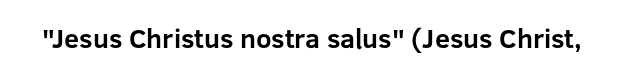
What stands out about the letter spacing? Nothing — it is the standard amount. No italicization has been applied; the sample stays upright. The gap between lines stays unmarked. Thick stems and heavy bowls — unmistakably bold.
